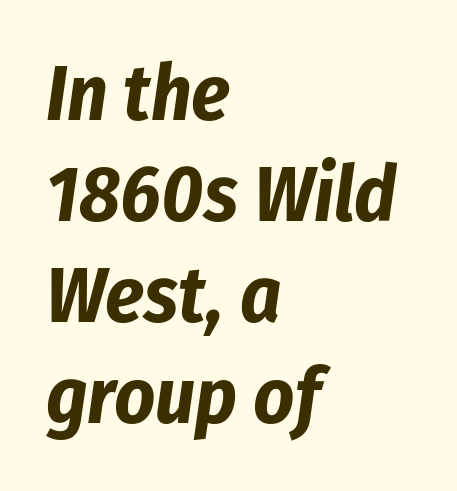
{"italic": "yes", "lean": "right", "slant_degrees": 8, "bold": "yes", "weight": "bold", "width": "condensed", "stroke_contrast": "low", "x_height": "medium", "monospaced": "no", "underline": "no", "align": "left", "line_spacing": "normal", "line_spacing_ratio": 1.28, "letter_spacing": "normal", "letter_spacing_em": 0.0, "glyph_px": 79}
